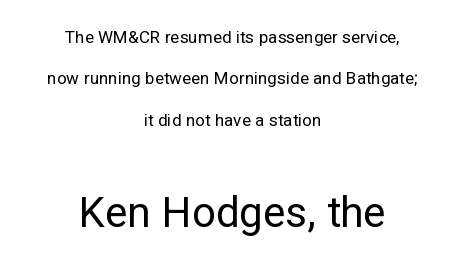
The vertical gap from one line to the next is large. The space directly below the letters is spotless. The later block is typeset at a bigger size than the earlier block. When letters stand straight like this, we call the style roman or upright. Look at the bottom of the vertical strokes: they stop flat, with no serifs.
